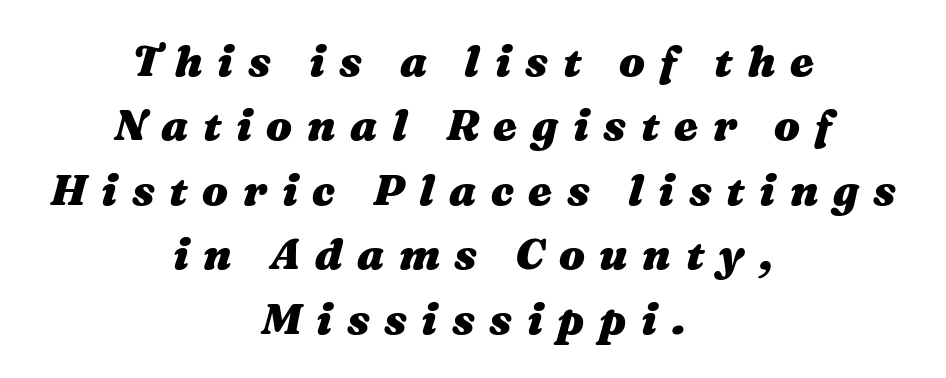
The image shows 43 px heavy, wide type, italic (leaning right); set centered, normal line spacing (1.5x), unusually wide letter spacing (+0.34 em), not underlined; medium stroke contrast and a medium x-height.
